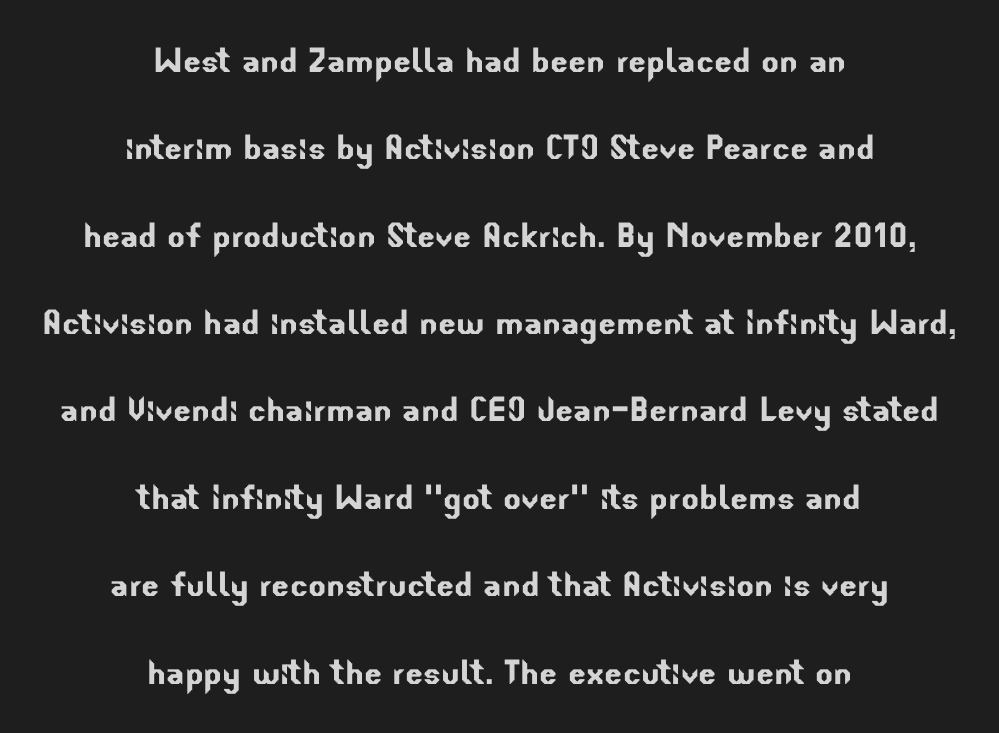
The image shows 42 px sans-serif type; set centered, loose line spacing (2.08x), normal letter spacing, not underlined; low stroke contrast and a small x-height.
